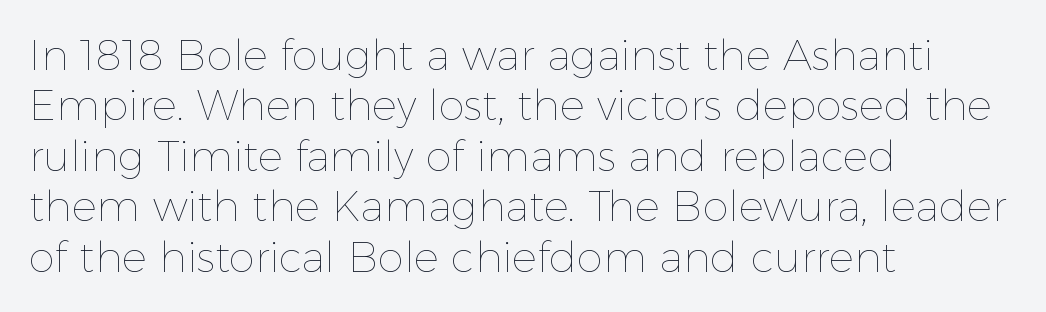
The letters stand upright; this is a roman face. Layout note: lines flush left. Stems here are at most as thick as an everyday book face. You could call the tracking neutral — neither tight nor loose. The string is rendered with underlining switched off.
